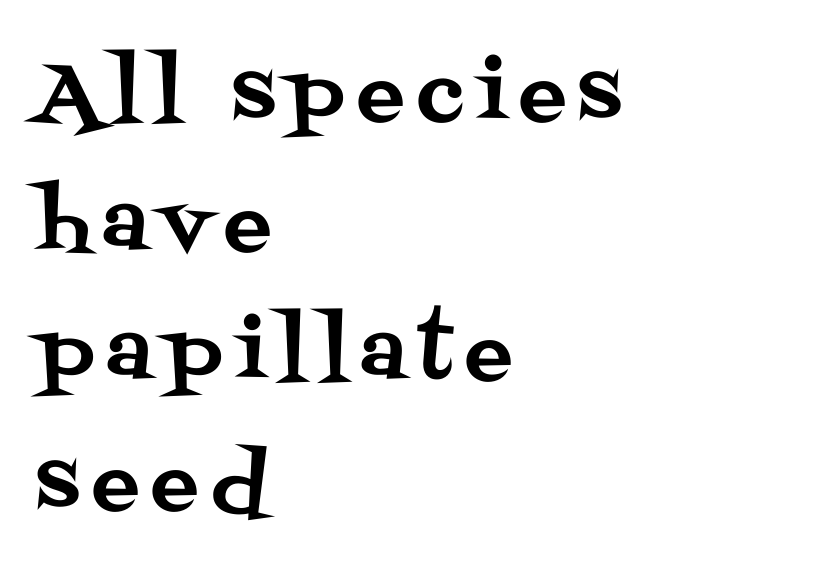
Letterform terminals end in serifs throughout the passage. Posture: upright roman. All the whitespace from short lines collects on the right. Whoever set this chose a conventional vertical rhythm.
